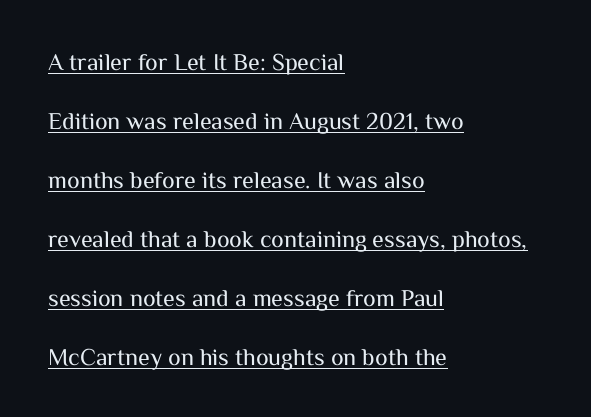
One-word summary of the alignment: left. Baseline-to-baseline distance is far greater than the letter height. Ascenders rise straight up at ninety degrees. No chunkiness to these letters — they're not bold. Tracking value appears to be zero — textbook default spacing. Does a line run under the words? Yes, clearly.
